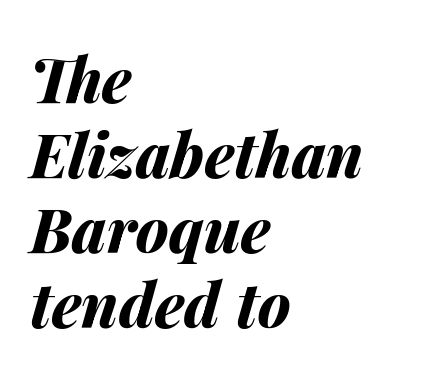
Q: Is the text bold? A: Yes.
Q: Is the text italic (slanted)? A: Yes, it leans right by about 14 degrees.
Q: Is the text underlined? A: No.
Q: How is the paragraph aligned? A: Left-aligned.
Q: Is the spacing between letters normal or unusually wide? A: Normal.
Q: Width (condensed, normal, or wide)? A: Normal.
Q: Stroke contrast? A: Medium.
Q: x-height? A: Medium.
Q: Monospaced? A: No.
